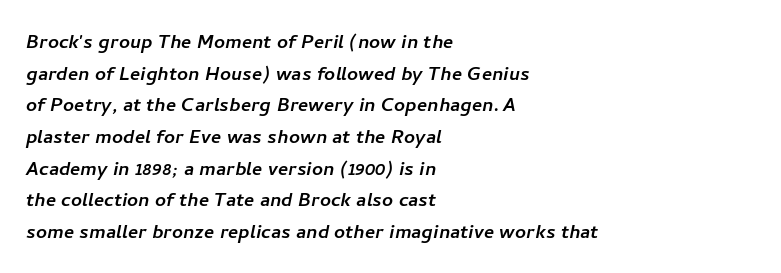
Students, observe: this is what conventionally led text looks like. Glyph-to-glyph distance matches everyday printed text. The lines are quadded left. The strip under each line holds only bare page.
